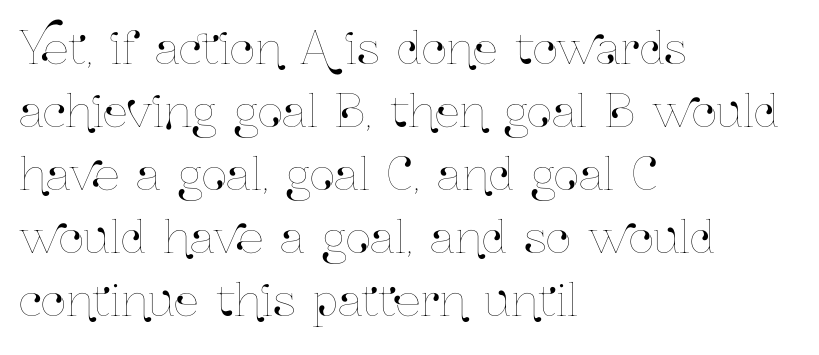
This rendering features lettering with no underline. Evenly set lines give the paragraph a standard silhouette. No extra tracking has been applied to these lines. The lettering stays uniformly vertical, giving the passage a roman look.
